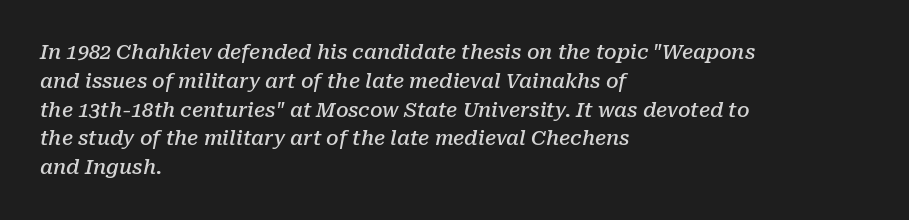
Q: Is the text bold? A: Semi-bold.
Q: Is the text italic (slanted)? A: Yes, it leans right by about 10 degrees.
Q: Is the text underlined? A: No.
Q: How is the paragraph aligned? A: Left-aligned.
Q: Is the spacing between letters normal or unusually wide? A: Normal.
Q: Is the spacing between lines tight, normal or loose? A: Normal.
